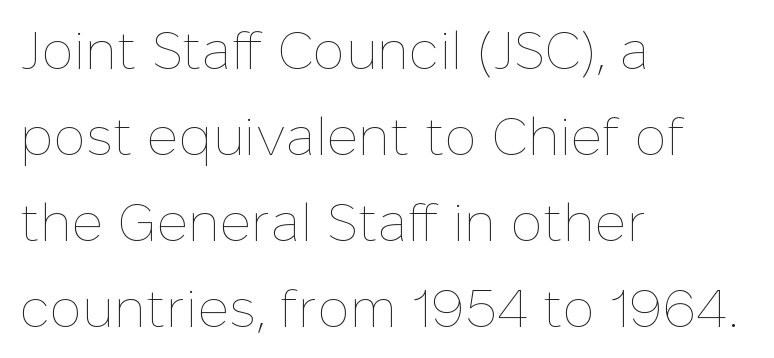
{"italic": "no", "bold": "no", "weight": "thin", "width": "normal", "stroke_contrast": "low", "x_height": "medium", "monospaced": "no", "underline": "no", "align": "left", "line_spacing": "normal", "line_spacing_ratio": 1.59, "letter_spacing": "normal", "letter_spacing_em": 0.0, "glyph_px": 54}
